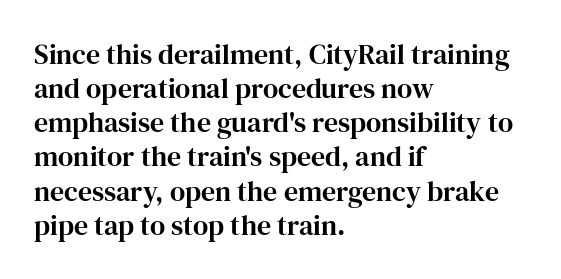
The text block is weighted toward the left margin, trailing off unevenly rightward. The font's upright variant was chosen for this text. Looks like regular typesetting: each glyph gets only the width it needs. Type without underlining. To sum up the face: it has serifs.
